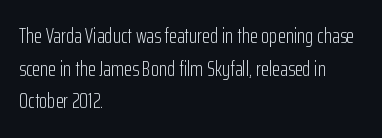
The axis of the letterforms is exactly vertical. Here the glyphs are tracked normally, forming tight word shapes. Descenders hang freely into open space. Line beginnings align vertically; line endings do not. The rows are spaced the way most documents space them.
